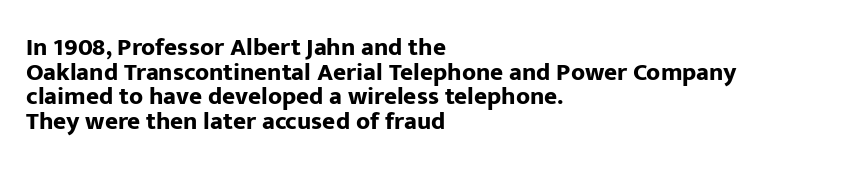
Q: Is the text bold? A: Yes.
Q: Is the text italic (slanted)? A: No, it is upright.
Q: Is the text underlined? A: No.
Q: How is the paragraph aligned? A: Left-aligned.
Q: Is the spacing between letters normal or unusually wide? A: Normal.
Q: Is the spacing between lines tight, normal or loose? A: Tight.
